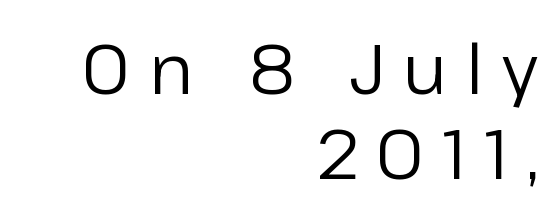
The image shows 70 px regular-weight sans-serif type, upright; set right-aligned, line spacing 1.22x, unusually wide letter spacing (+0.26 em), not underlined; low stroke contrast and a medium x-height.
